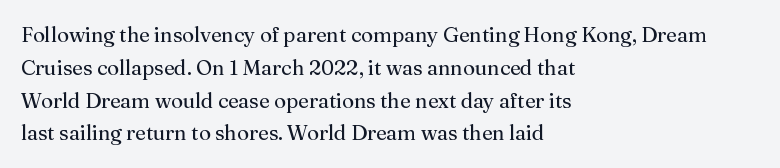
Q: Is the text bold? A: No.
Q: Is the text italic (slanted)? A: No, it is upright.
Q: Is the text underlined? A: No.
Q: How is the paragraph aligned? A: Left-aligned.
Q: Is the spacing between letters normal or unusually wide? A: Normal.
Q: Is the spacing between lines tight, normal or loose? A: Normal.
